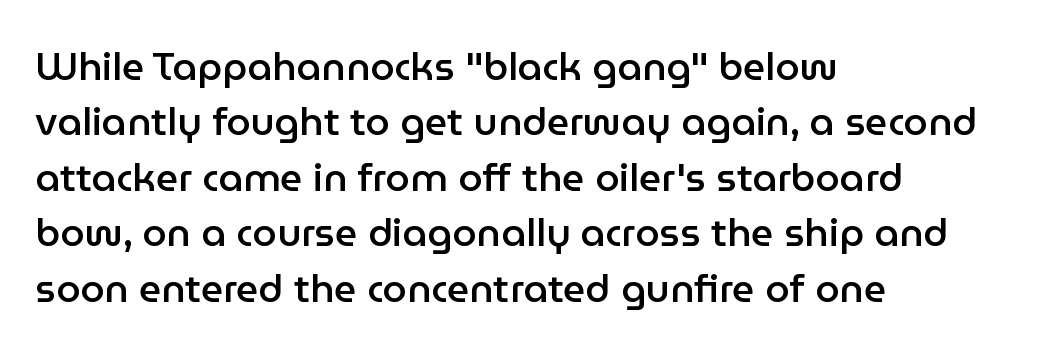
The string is rendered with underlining switched off. Emphasis by weight is partial: semibold. A typesetter would mark this as roman, not italic. The passage shown is typeset with a sans-serif family. Does the copy run flush right? No — it runs flush left.
